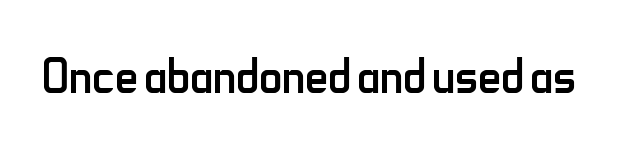
{"serif": "no", "italic": "no", "bold": "no", "weight": "regular", "width": "condensed", "stroke_contrast": "low", "x_height": "small", "monospaced": "no", "underline": "no", "letter_spacing": "normal", "letter_spacing_em": 0.0, "glyph_px": 64}
